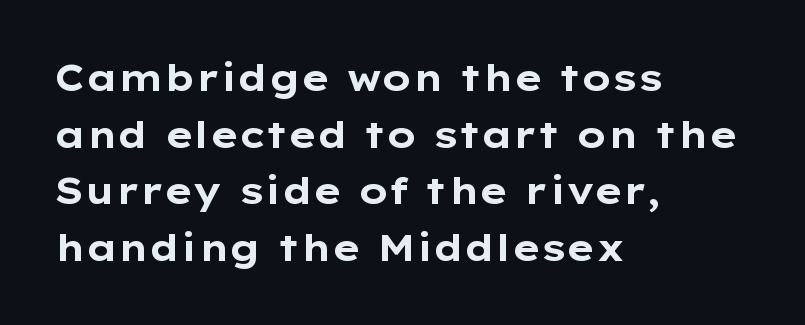
This rendering uses left alignment, leaving the right contour irregular. The rendering uses a bold face; every stroke is thick and dark. Just letters on the line, the space beneath them empty. Baseline-to-baseline distance is the conventional proportion of letter height.
